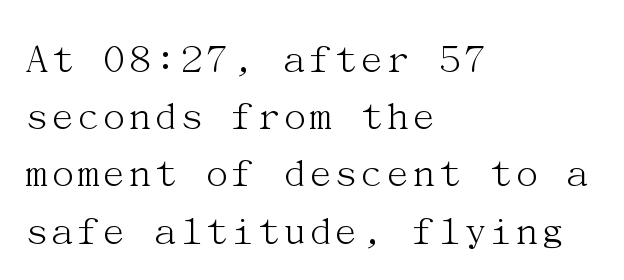
The image shows 44 px light serif type, upright; set left-aligned, normal line spacing (1.3x), normal letter spacing, not underlined; medium stroke contrast and a medium x-height.
